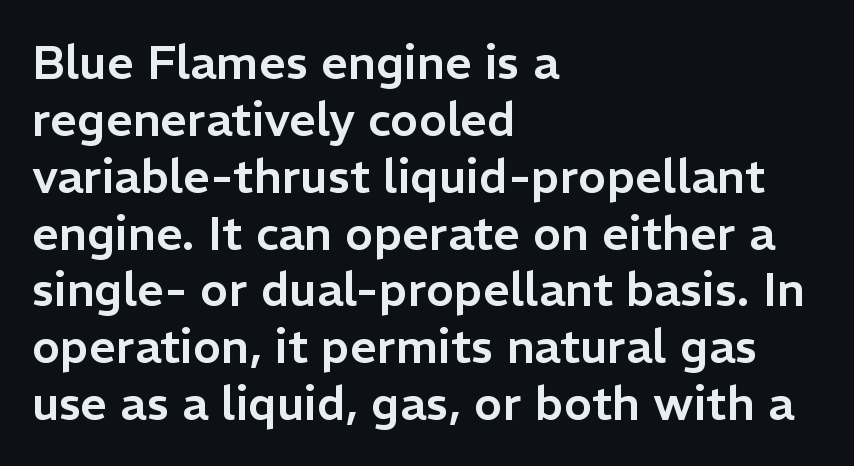
Q: Is the text italic (slanted)? A: No, it is upright.
Q: Is the typeface a serif or a sans-serif typeface? A: Sans-serif.
Q: Is the text underlined? A: No.
Q: How is the paragraph aligned? A: Left-aligned.
Q: Is the spacing between letters normal or unusually wide? A: Normal.
Q: Width (condensed, normal, or wide)? A: Normal.
Q: Stroke contrast? A: Low.
Q: x-height? A: Medium.
Q: Monospaced? A: No.
